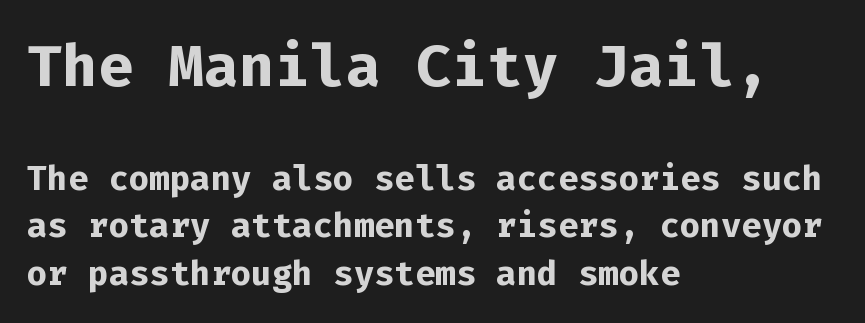
Does the leading feel generous? No, just average. Visually, the top section dominates because its glyphs are scaled up. Its strokes are broad and dark, the hallmark of bold type. Descenders hang freely into open space.
